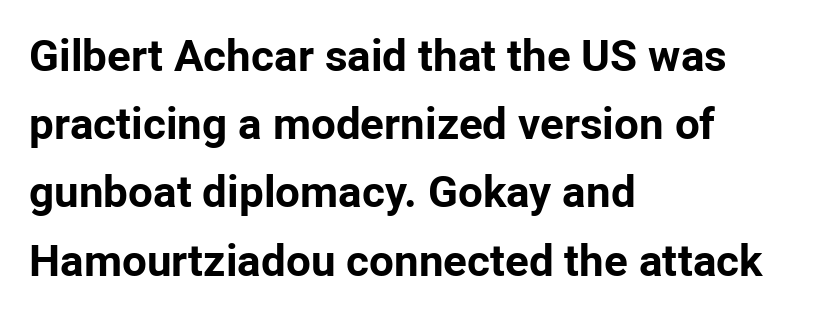
Q: Is the text bold? A: Yes.
Q: Is the text italic (slanted)? A: No, it is upright.
Q: Is the typeface a serif or a sans-serif typeface? A: Sans-serif.
Q: Is the text underlined? A: No.
Q: How is the paragraph aligned? A: Left-aligned.
Q: Is the spacing between letters normal or unusually wide? A: Normal.
Q: Is the spacing between lines tight, normal or loose? A: Normal.
Q: Width (condensed, normal, or wide)? A: Normal.
Q: Stroke contrast? A: Low.
Q: x-height? A: Medium.
Q: Monospaced? A: No.
